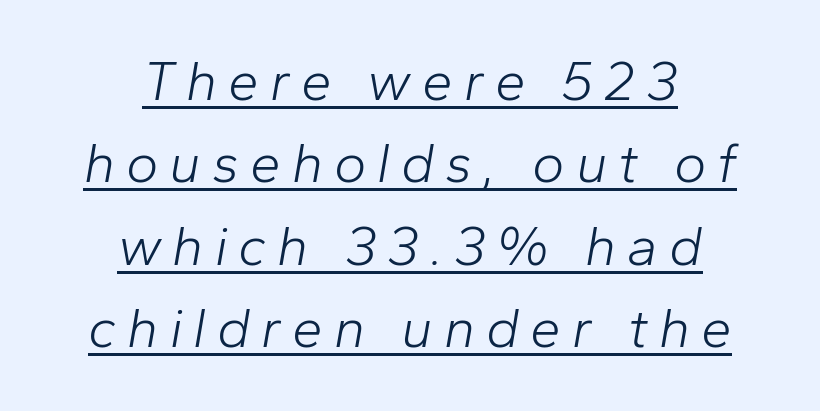
The image shows 55 px light type, italic (leaning right); set centered, normal line spacing (1.5x), unusually wide letter spacing (+0.2 em), underlined; low stroke contrast and a medium x-height.
